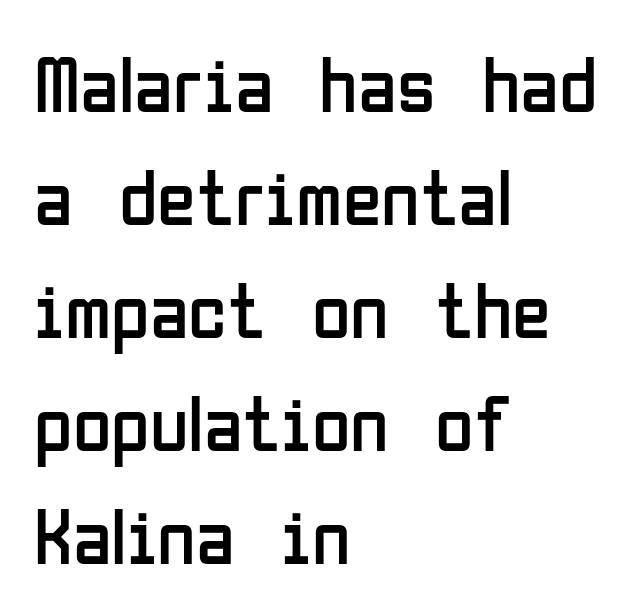
The image shows 79 px regular-weight, condensed sans-serif type, upright; set left-aligned, normal line spacing (1.43x), normal letter spacing, not underlined; low stroke contrast and a medium x-height.
